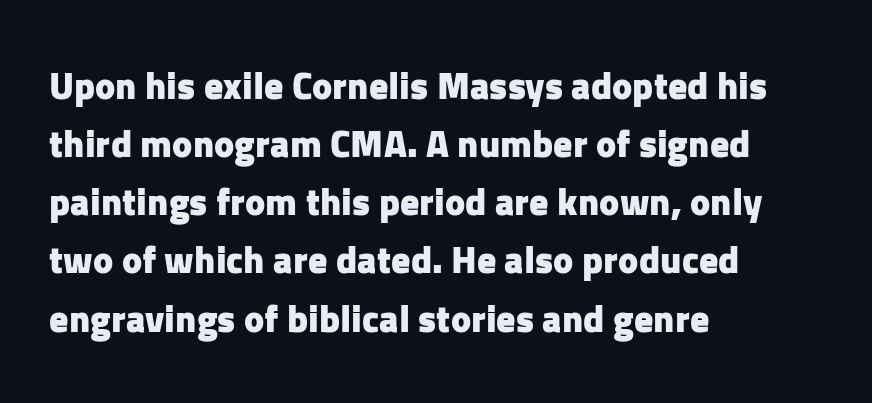
This block has exactly the height ordinary leading produces. This sample uses a sans-serif face. This sample uses an upright cut, with every glyph sitting square on the baseline. Words appear dense and cohesive because spacing is normal. Alignment: flush left.
